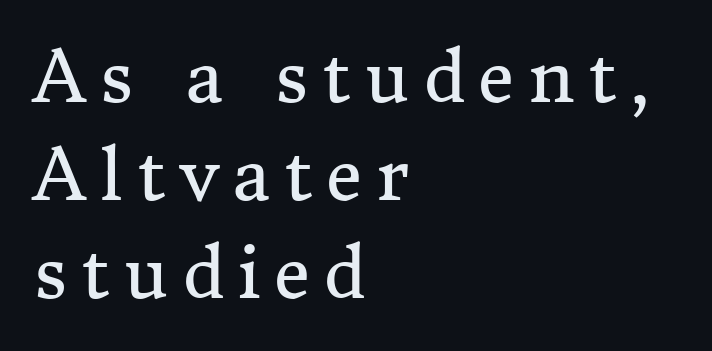
A typesetter would call this proportional, since set widths differ per character. A classic flush-left, rag-right setting is used for this passage. Characters remain perfectly vertical along every line. Letter spacing: wide. Is the stroke heavy? The answer is a plain regular-or-lighter. The block of text has a typical density, with ordinary space between rows.
